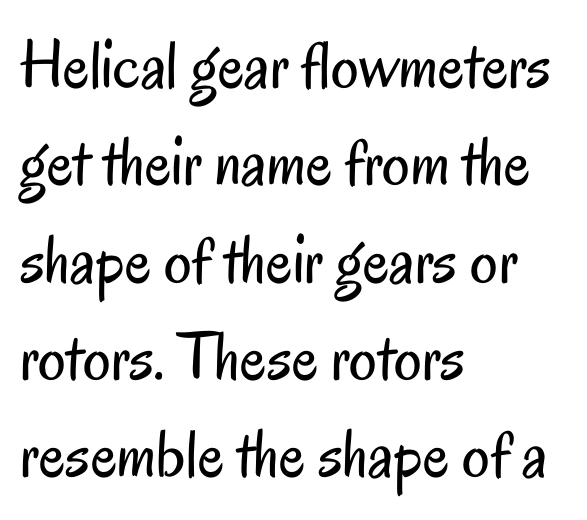
A bare baseline throughout the passage. Proportional: the letters do not fall into vertical columns. The letterforms sit shoulder to shoulder at normal distance. Stroke terminals: plain, sans-serif. Summary of weight: not heavy and not bold.
